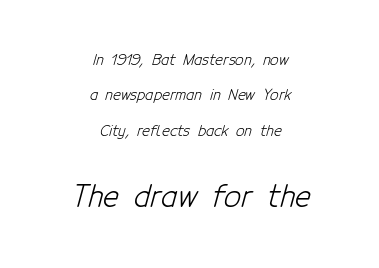
{"serif": "no", "bold": "no", "weight": "light", "width": "condensed", "stroke_contrast": "low", "x_height": "medium", "monospaced": "no", "underline": "no", "align": "center", "line_spacing": "loose", "line_spacing_ratio": 2.36, "letter_spacing": "normal", "letter_spacing_em": 0.0, "larger_block": "second", "size_ratio": 2.0, "glyph_px": 30}
